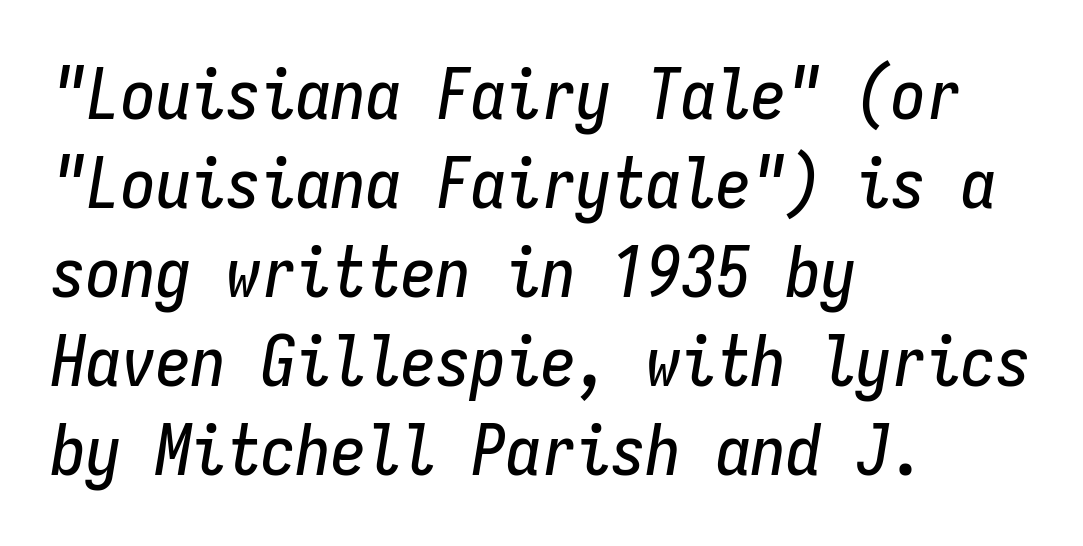
Q: Is the text italic (slanted)? A: Yes, it leans right by about 9 degrees.
Q: Is the text underlined? A: No.
Q: How is the paragraph aligned? A: Left-aligned.
Q: Is the spacing between letters normal or unusually wide? A: Normal.
Q: Is the spacing between lines tight, normal or loose? A: Normal.
Q: Width (condensed, normal, or wide)? A: Condensed.
Q: Stroke contrast? A: Low.
Q: x-height? A: Medium.
Q: Monospaced? A: Yes.
